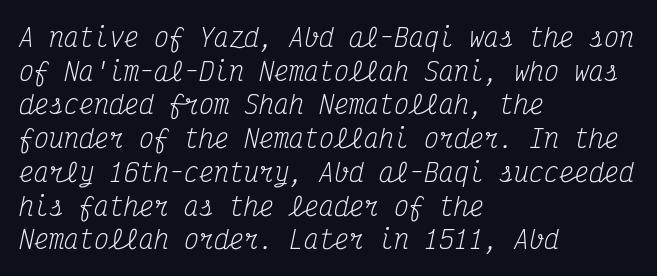
Q: Is the text bold? A: No.
Q: Is the text italic (slanted)? A: Yes, it leans right by about 12 degrees.
Q: Is the text underlined? A: No.
Q: How is the paragraph aligned? A: Left-aligned.
Q: Is the spacing between letters normal or unusually wide? A: Normal.
Q: Is the spacing between lines tight, normal or loose? A: Normal.
